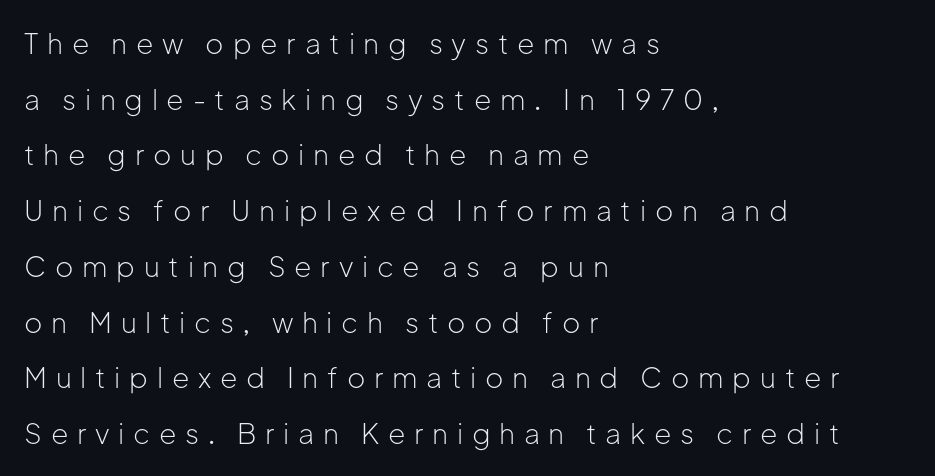
Q: Is the text bold? A: No.
Q: Is the text italic (slanted)? A: No, it is upright.
Q: Is the typeface a serif or a sans-serif typeface? A: Sans-serif.
Q: Is the text underlined? A: No.
Q: How is the paragraph aligned? A: Left-aligned.
Q: Is the spacing between letters normal or unusually wide? A: Unusually wide.
Q: Is the spacing between lines tight, normal or loose? A: Loose.
Q: Width (condensed, normal, or wide)? A: Normal.
Q: Stroke contrast? A: Low.
Q: x-height? A: Medium.
Q: Monospaced? A: No.
